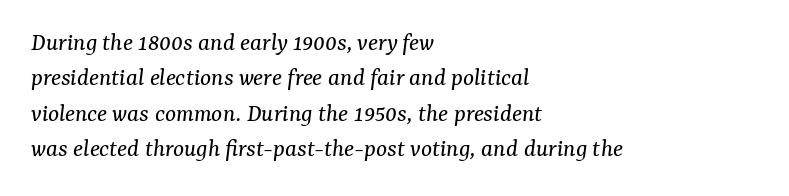
The image shows 26 px text type, italic (leaning right); set left-aligned, normal line spacing (1.36x), normal letter spacing, not underlined.
